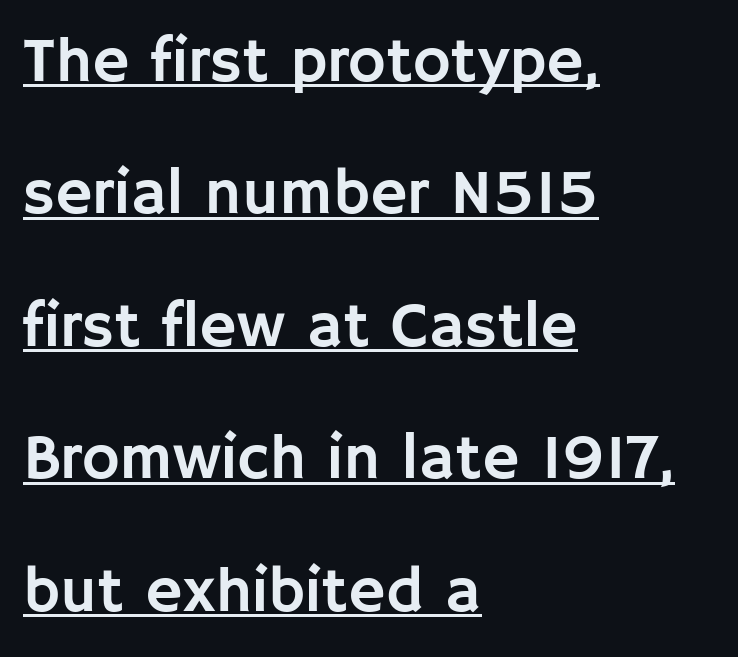
{"serif": "no", "italic": "no", "width": "normal", "stroke_contrast": "low", "x_height": "large", "monospaced": "no", "underline": "yes", "align": "left", "line_spacing": "loose", "line_spacing_ratio": 2.07, "letter_spacing": "normal", "letter_spacing_em": 0.0, "glyph_px": 64}
